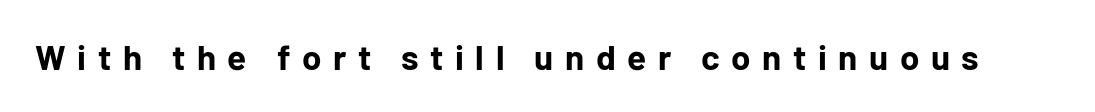
{"serif": "no", "italic": "no", "bold": "yes", "weight": "bold", "width": "normal", "stroke_contrast": "low", "x_height": "medium", "monospaced": "no", "underline": "no", "letter_spacing": "wide", "letter_spacing_em": 0.33, "glyph_px": 35}
